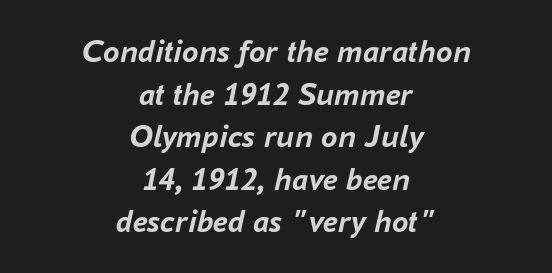
Q: Is the text bold? A: Yes.
Q: Is the text italic (slanted)? A: Yes, it leans right by about 16 degrees.
Q: Is the text underlined? A: No.
Q: How is the paragraph aligned? A: Centered.
Q: Is the spacing between letters normal or unusually wide? A: Normal.
Q: Is the spacing between lines tight, normal or loose? A: Normal.
Q: Width (condensed, normal, or wide)? A: Normal.
Q: Stroke contrast? A: Low.
Q: x-height? A: Medium.
Q: Monospaced? A: No.
